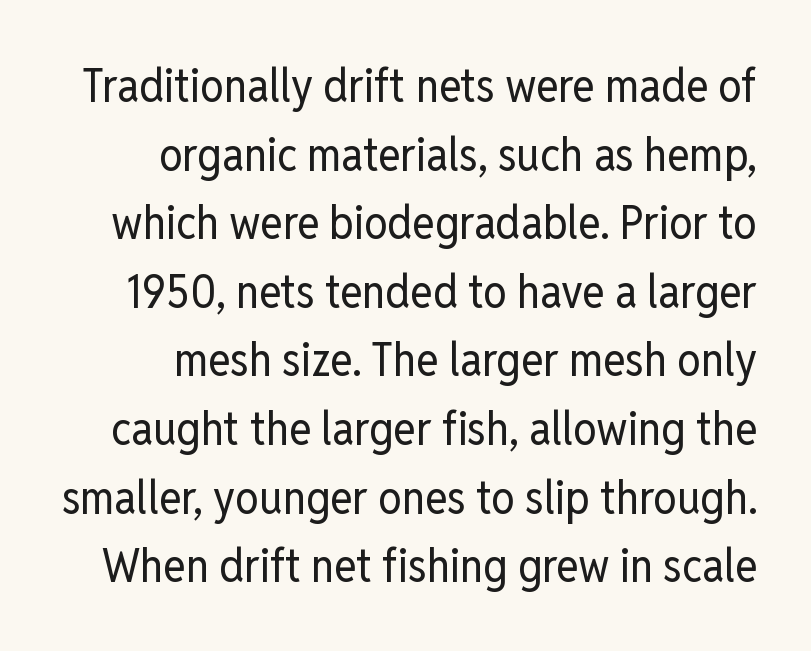
Q: Is the text bold? A: No.
Q: Is the text italic (slanted)? A: No, it is upright.
Q: Is the typeface a serif or a sans-serif typeface? A: Sans-serif.
Q: Is the text underlined? A: No.
Q: Is the spacing between letters normal or unusually wide? A: Normal.
Q: Is the spacing between lines tight, normal or loose? A: Normal.
Q: Width (condensed, normal, or wide)? A: Condensed.
Q: Stroke contrast? A: Low.
Q: x-height? A: Medium.
Q: Monospaced? A: No.
